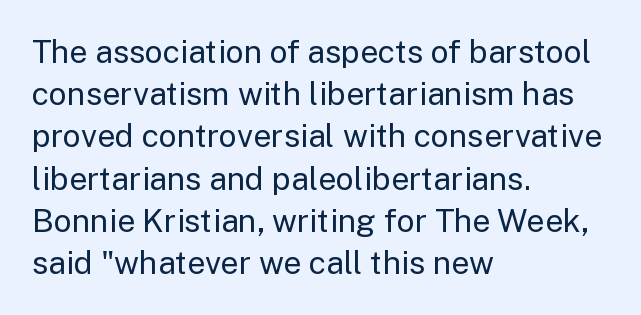
{"serif": "no", "italic": "no", "bold": "no", "weight": "regular", "width": "normal", "stroke_contrast": "low", "x_height": "medium", "monospaced": "no", "underline": "no", "align": "left", "line_spacing": "normal", "line_spacing_ratio": 1.32, "letter_spacing": "normal", "letter_spacing_em": 0.0, "glyph_px": 32}
